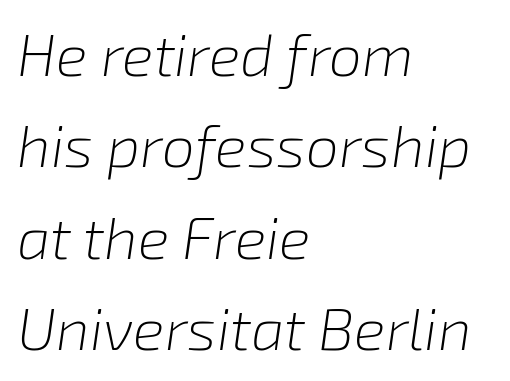
{"italic": "yes", "lean": "right", "slant_degrees": 8, "bold": "no", "weight": "light", "width": "normal", "stroke_contrast": "low", "x_height": "medium", "monospaced": "no", "underline": "no", "align": "left", "line_spacing": "normal", "line_spacing_ratio": 1.55, "letter_spacing": "normal", "letter_spacing_em": 0.0, "glyph_px": 59}
